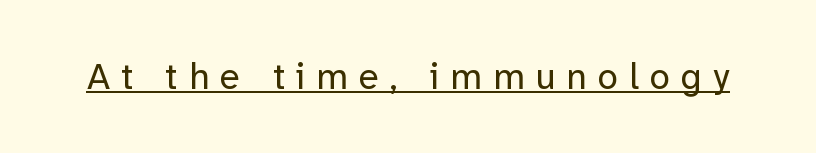
{"serif": "no", "italic": "no", "bold": "no", "weight": "regular", "width": "normal", "stroke_contrast": "low", "x_height": "medium", "monospaced": "no", "underline": "yes", "letter_spacing": "wide", "letter_spacing_em": 0.3, "glyph_px": 37}
